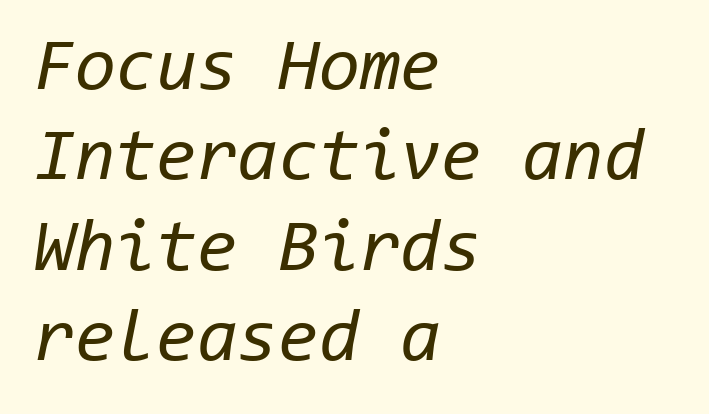
The image shows 74 px regular-weight type, italic (leaning right), monospaced; set left-aligned, line spacing 1.22x, normal letter spacing, not underlined; low stroke contrast and a medium x-height.
